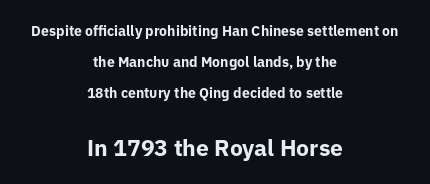
Typeset on center — no edge is straight. Strokes here are thick enough to call this a true bold. Larger block? The one below; the one above is distinctly smaller. Ascenders rise straight up at ninety degrees. A typesetter would call this zero additional tracking. Interline gaps are noticeably wide in this sample.
